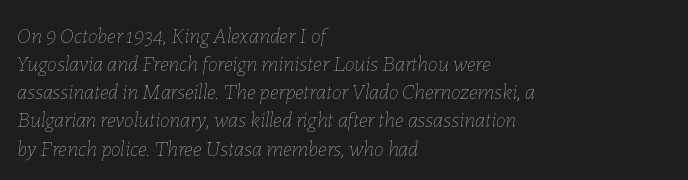
The image shows 22 px text type, italic (leaning right); set left-aligned, normal line spacing (1.28x), normal letter spacing, not underlined.
